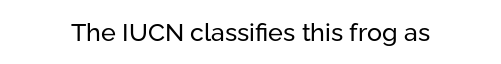
{"italic": "no", "bold": "no", "underline": "no", "letter_spacing": "normal", "letter_spacing_em": 0.0, "glyph_px": 25}
